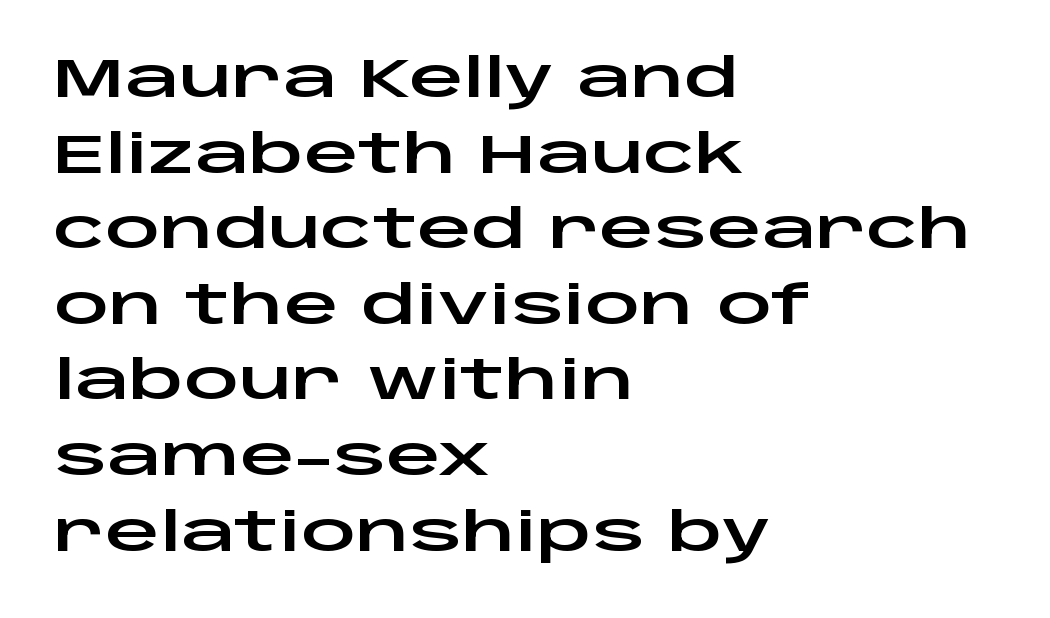
Each word holds together tightly as a unit, with standard inter-letter gaps. The gap between lines stays unmarked. Quick note: not italic, upright. The letters carry no serifs — their stems end cleanly without finishing strokes. The rendering uses natural spacing where letterforms have individual widths. Visually the block forms a straight wall on the left and a jagged coastline on the right.
